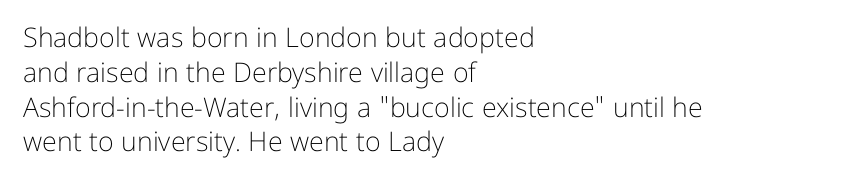
This sample keeps an unexceptional amount of space between lines. Characters remain perfectly vertical along every line. The gap between lines stays unmarked. Is this a heavy cut? Hardly; it is regular or lighter.
